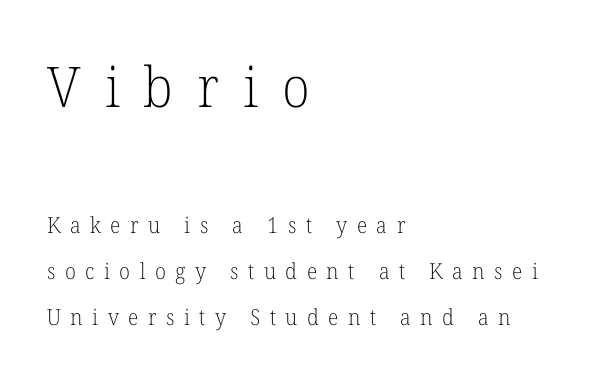
Stems and bowls with no extra thickness — not bold. Which of the two is more prominent by size? The first, at the top. Spacing verdict: proportional, widths tailored to each character. Clear beneath every line of the passage. To sum up the face: it has serifs. Every stem runs plumb, perpendicular to the baseline.
